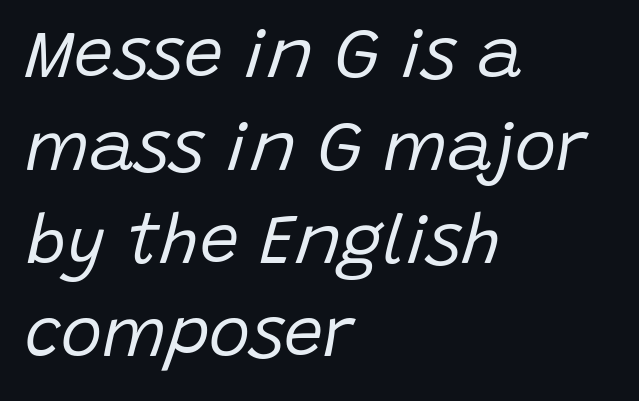
Q: Is the text bold? A: No.
Q: Is the text italic (slanted)? A: Yes, it leans right by about 15 degrees.
Q: Is the text underlined? A: No.
Q: How is the paragraph aligned? A: Left-aligned.
Q: Is the spacing between letters normal or unusually wide? A: Normal.
Q: Is the spacing between lines tight, normal or loose? A: Normal.
Q: Width (condensed, normal, or wide)? A: Normal.
Q: Stroke contrast? A: Low.
Q: x-height? A: Large.
Q: Monospaced? A: No.
